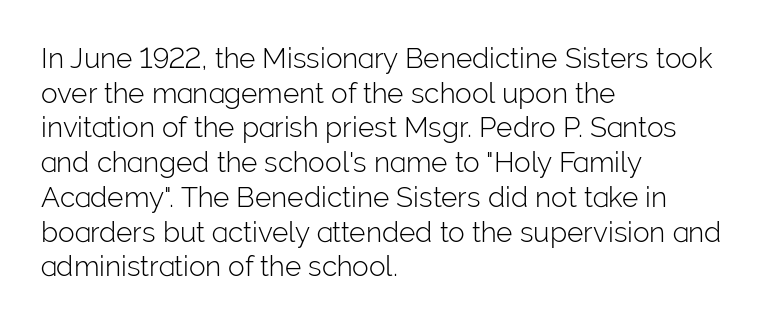
The image shows 28 px light sans-serif type, upright; set left-aligned, line spacing 1.24x, normal letter spacing, not underlined; low stroke contrast and a medium x-height.
